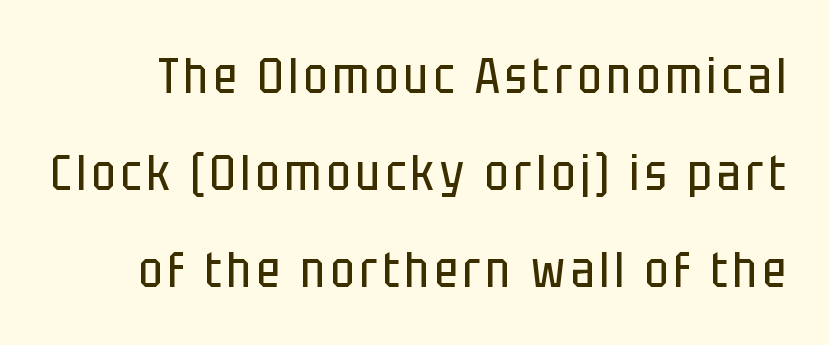
The image shows 50 px regular-weight, condensed sans-serif type, upright; set loose line spacing (1.94x), not underlined; low stroke contrast and a large x-height.
